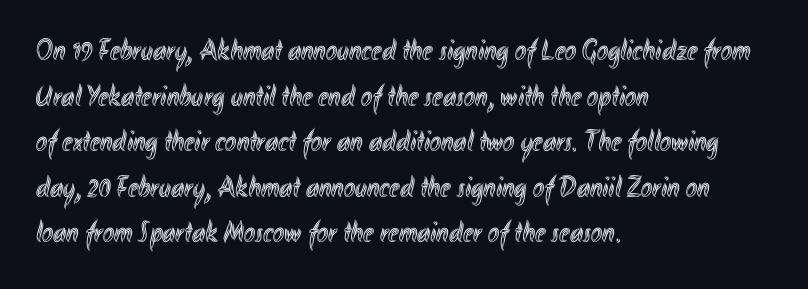
{"width": "condensed", "x_height": "small", "monospaced": "no", "underline": "no", "align": "left", "line_spacing": "normal", "line_spacing_ratio": 1.52, "letter_spacing": "normal", "letter_spacing_em": 0.0, "glyph_px": 30}
